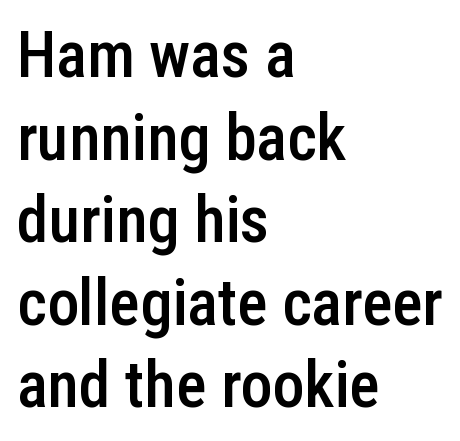
Characters follow at the spacing the type designer built in. Note: no serifs on the glyphs. Think of a printed novel: that variable character pitch is what you see here. Line starts are locked; line ends wander.
